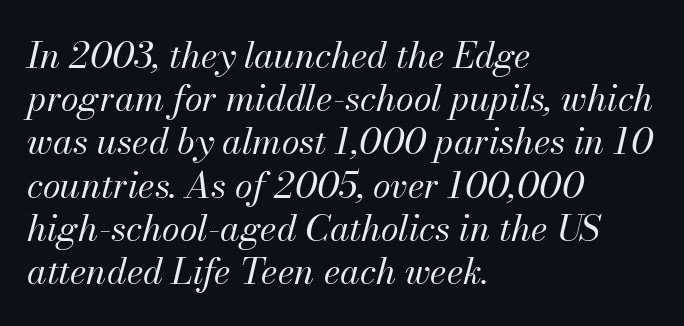
{"italic": "yes", "lean": "right", "slant_degrees": 13, "bold": "no", "weight": "regular", "width": "normal", "stroke_contrast": "medium", "x_height": "small", "monospaced": "no", "underline": "no", "align": "left", "line_spacing_ratio": 1.2, "letter_spacing": "normal", "letter_spacing_em": 0.0, "glyph_px": 36}
